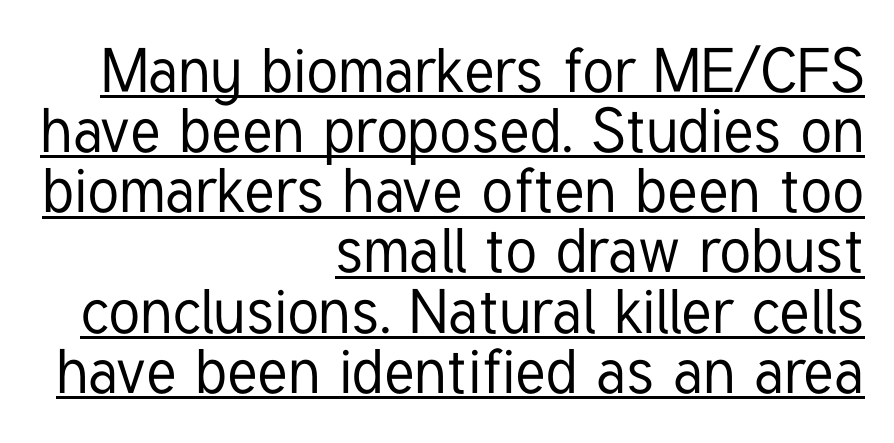
{"serif": "no", "italic": "no", "width": "condensed", "stroke_contrast": "low", "x_height": "medium", "monospaced": "no", "underline": "yes", "align": "right", "line_spacing": "tight", "line_spacing_ratio": 0.97, "letter_spacing": "normal", "letter_spacing_em": 0.0, "glyph_px": 62}
